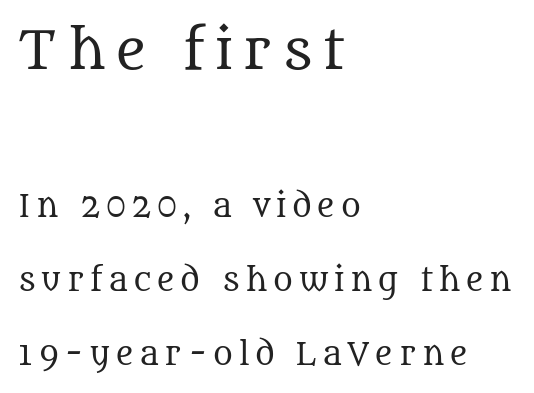
Q: Is the text bold? A: No.
Q: Is the text italic (slanted)? A: No, it is upright.
Q: Is the typeface a serif or a sans-serif typeface? A: Serif.
Q: Is the text underlined? A: No.
Q: How is the paragraph aligned? A: Left-aligned.
Q: Is the spacing between lines tight, normal or loose? A: Loose.
Q: Which block of text is set in a larger size, the first (top) or the second (bottom)? A: The first (top) one.
Q: Width (condensed, normal, or wide)? A: Normal.
Q: Stroke contrast? A: Medium.
Q: x-height? A: Large.
Q: Monospaced? A: No.
